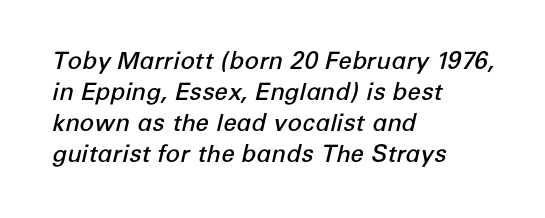
Q: Is the text bold? A: Semi-bold.
Q: Is the text italic (slanted)? A: Yes, it leans right by about 12 degrees.
Q: Is the text underlined? A: No.
Q: How is the paragraph aligned? A: Left-aligned.
Q: Is the spacing between letters normal or unusually wide? A: Normal.
Q: Is the spacing between lines tight, normal or loose? A: Normal.
